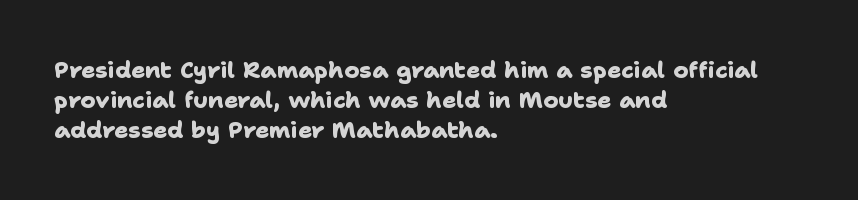
The image shows 23 px bold type; set left-aligned, normal line spacing (1.3x), normal letter spacing, not underlined.
